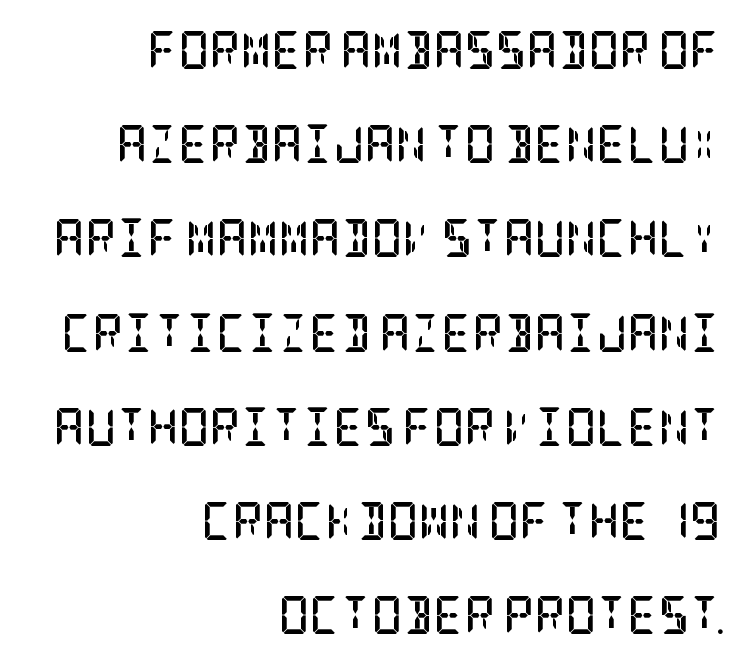
The image shows 38 px semibold, condensed serif type, upright; set right-aligned, loose line spacing (2.48x), normal letter spacing, not underlined; low stroke contrast and a large x-height.
